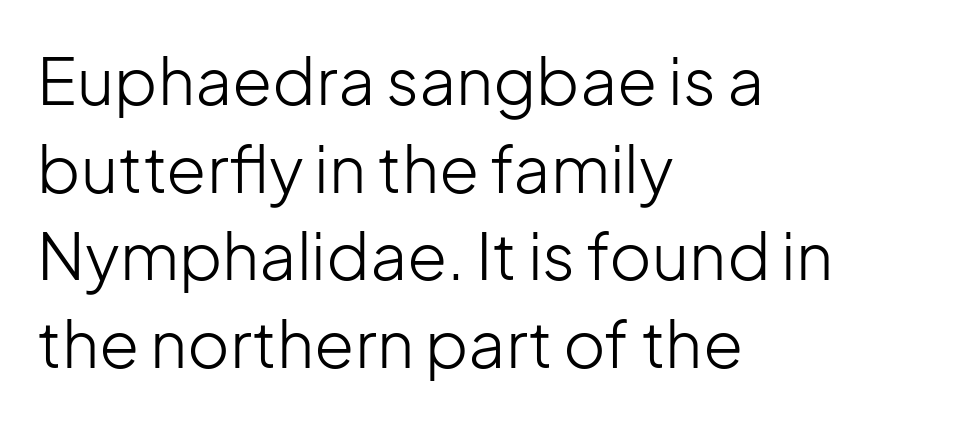
The typography opts for an upright posture over an oblique one. If you measured baseline to baseline, you'd find a middling distance. Type style note: lacks serifs. The face used here is proportionally spaced, like ordinary book or web type. The zone under the glyphs is completely vacant.
